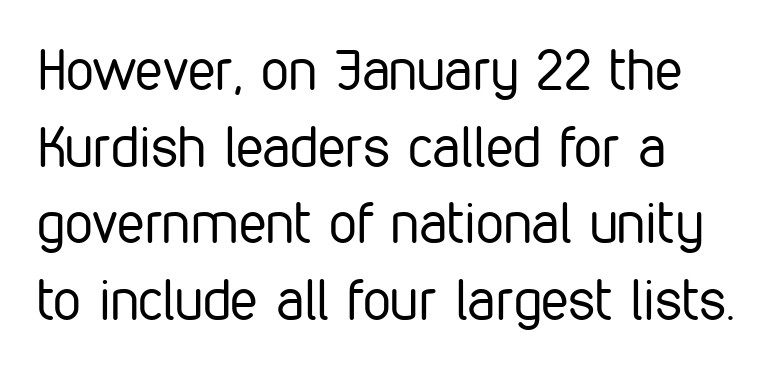
Nobody drew a line under any word here. Regular leading. Rendered with straight, roman letterforms. Think standard paragraph weight, or any step lighter than that.
